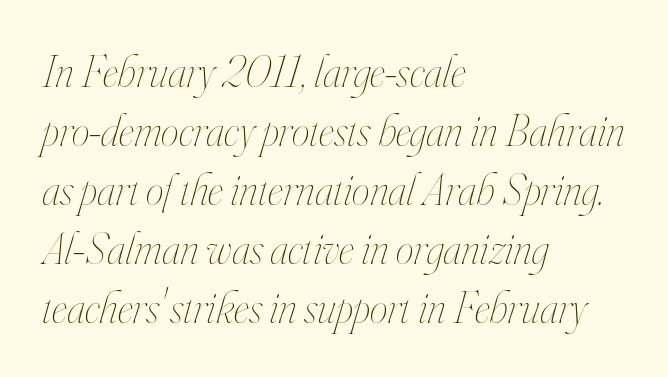
These lines are rendered in a variable-pitch font. A bare baseline throughout the passage. Is the letter spacing exaggerated? No — it looks like the ordinary default. If you measured baseline to baseline, you'd find a middling distance. Looking at the ascenders, they clearly lean.
